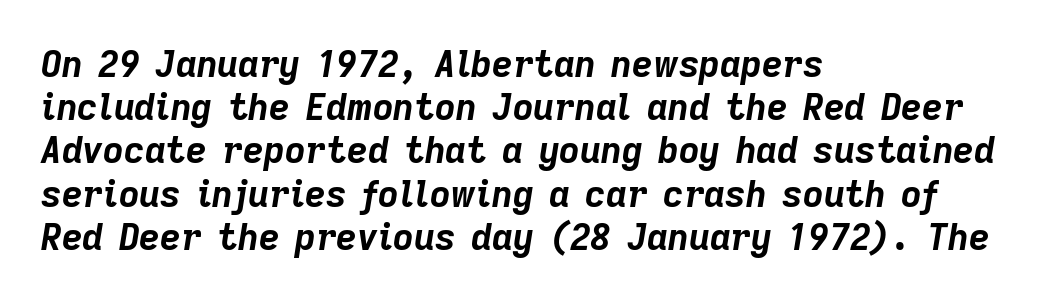
{"italic": "yes", "lean": "right", "slant_degrees": 9, "bold": "yes", "weight": "bold", "width": "normal", "stroke_contrast": "low", "x_height": "medium", "monospaced": "no", "underline": "no", "align": "left", "line_spacing_ratio": 1.2, "letter_spacing": "normal", "letter_spacing_em": 0.0, "glyph_px": 36}
